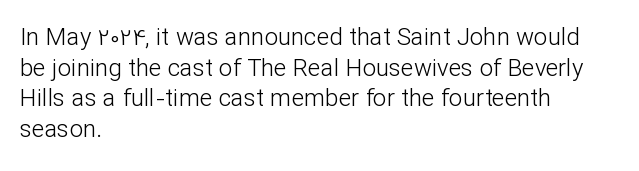
{"italic": "no", "bold": "no", "underline": "no", "align": "left", "line_spacing": "normal", "line_spacing_ratio": 1.28, "letter_spacing": "normal", "letter_spacing_em": 0.0, "glyph_px": 24}
